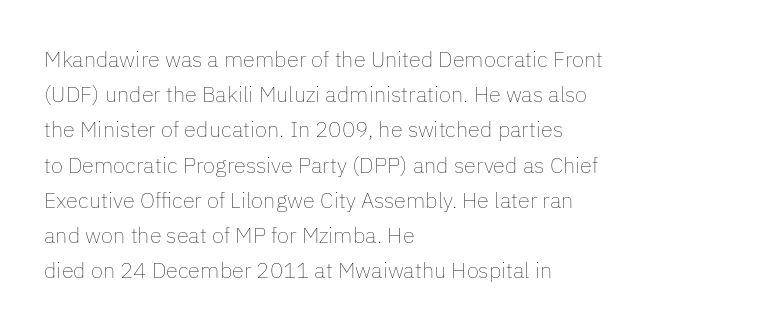
The image shows 22 px text type, upright; set left-aligned, normal line spacing (1.6x), normal letter spacing, not underlined.
